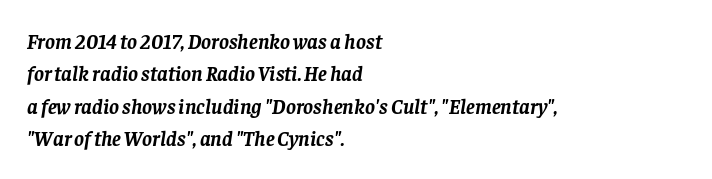
{"italic": "yes", "lean": "right", "slant_degrees": 8, "bold": "yes", "underline": "no", "align": "left", "line_spacing": "normal", "line_spacing_ratio": 1.54, "letter_spacing": "normal", "letter_spacing_em": 0.0, "glyph_px": 21}
